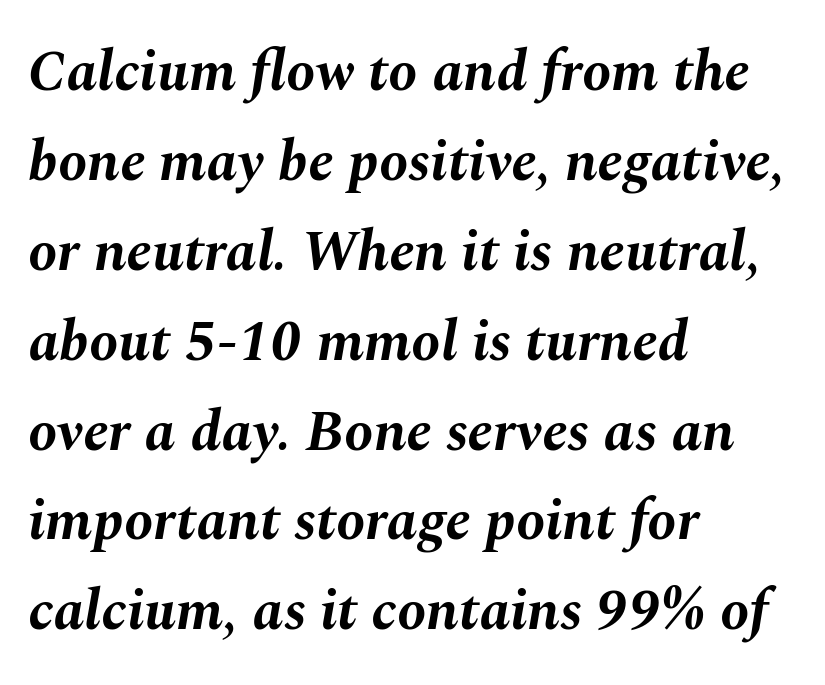
Q: Is the text bold? A: Yes.
Q: Is the text italic (slanted)? A: Yes, it leans right by about 10 degrees.
Q: Is the text underlined? A: No.
Q: How is the paragraph aligned? A: Left-aligned.
Q: Is the spacing between letters normal or unusually wide? A: Normal.
Q: Is the spacing between lines tight, normal or loose? A: Normal.
Q: Width (condensed, normal, or wide)? A: Normal.
Q: Stroke contrast? A: Medium.
Q: x-height? A: Medium.
Q: Monospaced? A: No.
